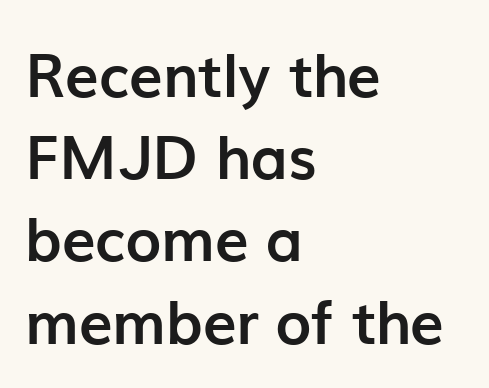
Q: Is the text bold? A: Yes.
Q: Is the text italic (slanted)? A: No, it is upright.
Q: Is the typeface a serif or a sans-serif typeface? A: Sans-serif.
Q: Is the text underlined? A: No.
Q: How is the paragraph aligned? A: Left-aligned.
Q: Is the spacing between letters normal or unusually wide? A: Normal.
Q: Is the spacing between lines tight, normal or loose? A: Normal.
Q: Width (condensed, normal, or wide)? A: Normal.
Q: Stroke contrast? A: Low.
Q: x-height? A: Medium.
Q: Monospaced? A: No.
